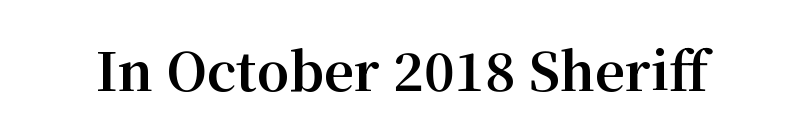
This rendering employs a face with finishing strokes, i.e., a serif. Default kerning and tracking; the words read as compact shapes. A full-strength bold gives these letters their thick strokes. Note the varied advance widths — an 'i' is clearly narrower than an 'm'.
